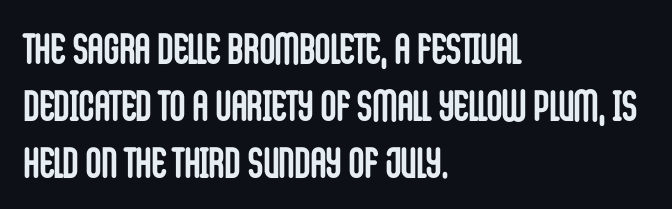
Q: Is the text bold? A: Yes.
Q: Is the text italic (slanted)? A: No, it is upright.
Q: Is the typeface a serif or a sans-serif typeface? A: Sans-serif.
Q: Is the text underlined? A: No.
Q: How is the paragraph aligned? A: Left-aligned.
Q: Is the spacing between letters normal or unusually wide? A: Normal.
Q: Is the spacing between lines tight, normal or loose? A: Normal.
Q: Width (condensed, normal, or wide)? A: Condensed.
Q: Stroke contrast? A: Low.
Q: x-height? A: Large.
Q: Monospaced? A: No.
